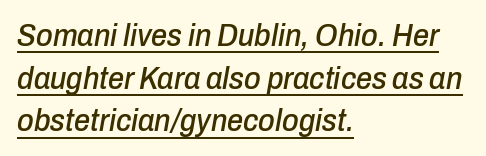
The vertical gap from one line to the next is medium. The tracking reads as untouched default to a designer's eye. Is there an underline? Yes — a line sits under the letters. Is the type slanted? Yes — the strokes lean at a clear angle. In CSS terms this would be text-align: left. You could not count columns in this text — the font is proportionally spaced.
